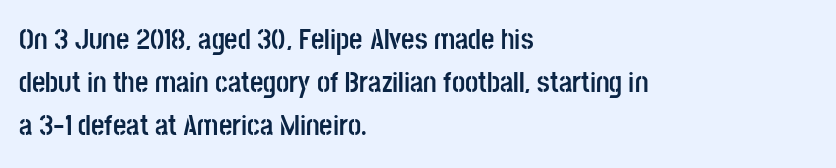
Q: Is the text bold? A: Yes.
Q: Is the text italic (slanted)? A: No, it is upright.
Q: Is the typeface a serif or a sans-serif typeface? A: Sans-serif.
Q: Is the text underlined? A: No.
Q: How is the paragraph aligned? A: Left-aligned.
Q: Is the spacing between letters normal or unusually wide? A: Normal.
Q: Is the spacing between lines tight, normal or loose? A: Normal.
Q: Width (condensed, normal, or wide)? A: Condensed.
Q: Stroke contrast? A: Low.
Q: x-height? A: Large.
Q: Monospaced? A: No.
